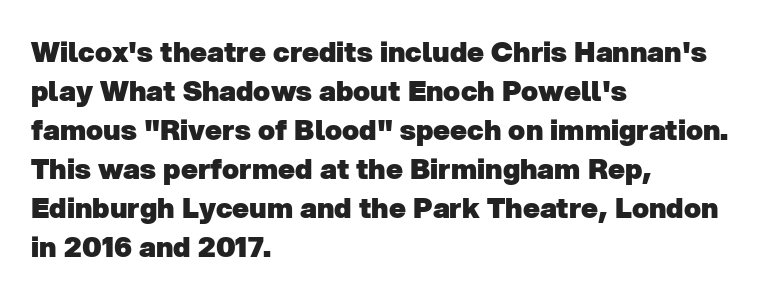
The image shows 28 px heavy sans-serif type; set left-aligned, normal line spacing (1.39x), normal letter spacing, not underlined; low stroke contrast and a medium x-height.
